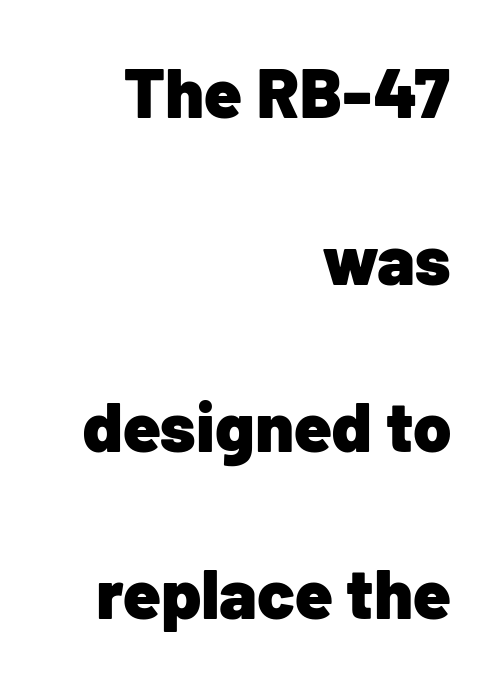
Q: Is the text bold? A: Yes.
Q: Is the text italic (slanted)? A: No, it is upright.
Q: Is the typeface a serif or a sans-serif typeface? A: Sans-serif.
Q: Is the text underlined? A: No.
Q: How is the paragraph aligned? A: Right-aligned.
Q: Is the spacing between letters normal or unusually wide? A: Normal.
Q: Is the spacing between lines tight, normal or loose? A: Loose.
Q: Width (condensed, normal, or wide)? A: Normal.
Q: Stroke contrast? A: Low.
Q: x-height? A: Medium.
Q: Monospaced? A: No.
